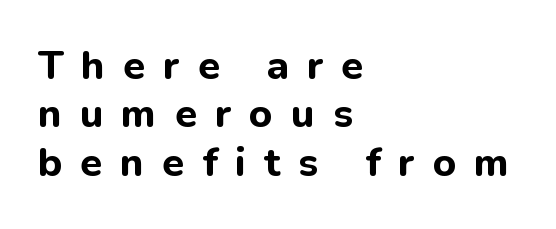
{"serif": "no", "italic": "no", "bold": "yes", "weight": "bold", "width": "normal", "stroke_contrast": "low", "x_height": "medium", "monospaced": "no", "underline": "no", "align": "left", "line_spacing_ratio": 1.21, "letter_spacing": "wide", "letter_spacing_em": 0.45, "glyph_px": 40}
